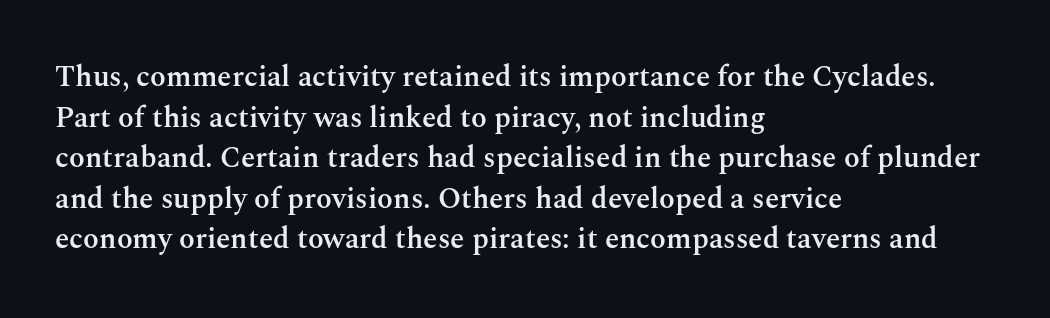
{"serif": "yes", "italic": "no", "bold": "semi", "weight": "semibold", "width": "normal", "stroke_contrast": "medium", "x_height": "medium", "monospaced": "no", "underline": "no", "align": "left", "line_spacing": "normal", "line_spacing_ratio": 1.4, "letter_spacing": "normal", "letter_spacing_em": 0.0, "glyph_px": 29}
